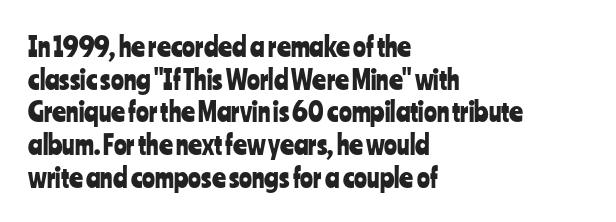
Q: Is the text italic (slanted)? A: No, it is upright.
Q: Is the text underlined? A: No.
Q: How is the paragraph aligned? A: Left-aligned.
Q: Is the spacing between letters normal or unusually wide? A: Normal.
